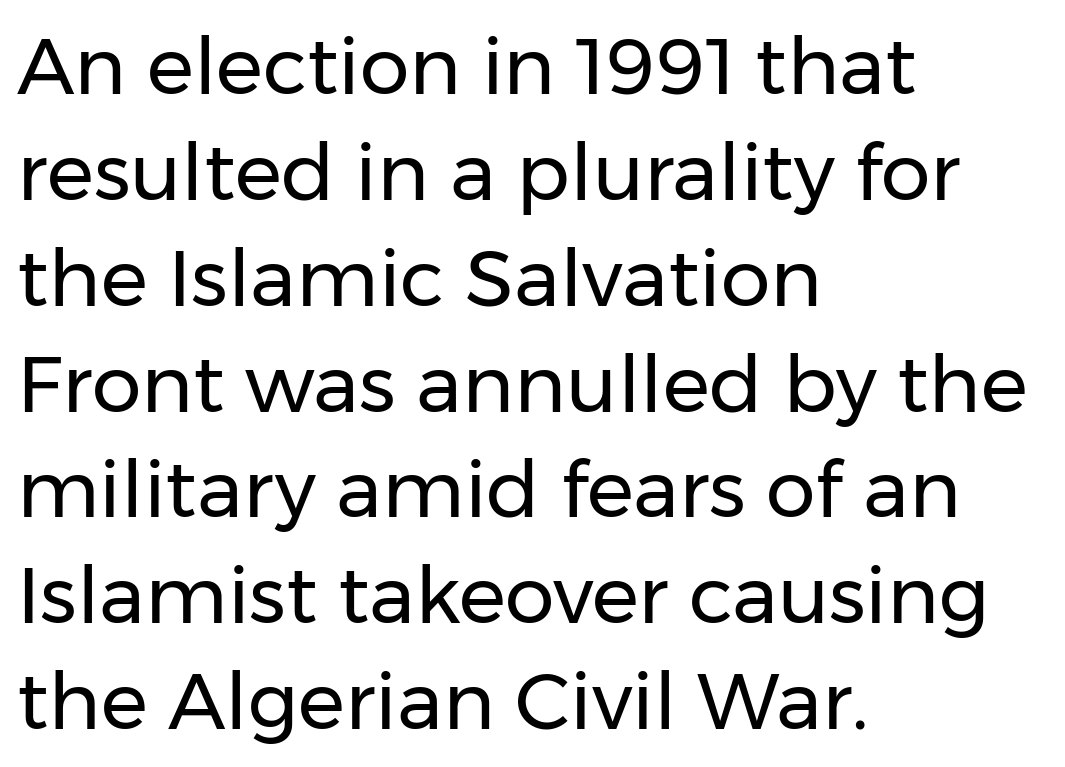
Weight class: somewhere from thin through regular. Typographically, this falls in the sans-serif category. The setting favours the left margin, as ordinary paragraphs usually do. A typesetter would call this proportional, since set widths differ per character. Each word holds together tightly as a unit, with standard inter-letter gaps.
